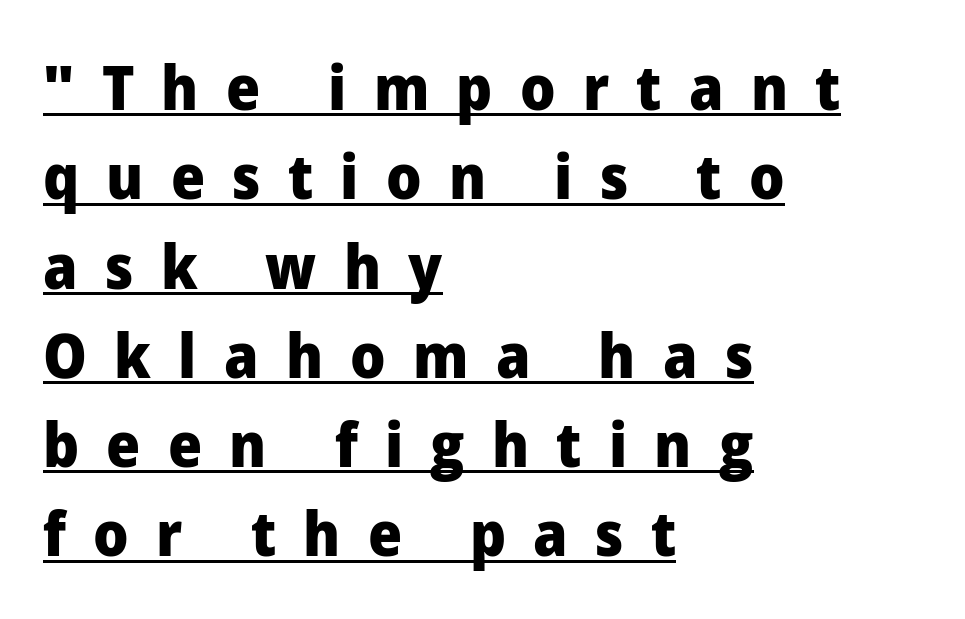
These lines are rendered in a variable-pitch font. The face used here has the dense, thick strokes of a bold. The compositor pushed each line to the left boundary. The lettering stays uniformly vertical, giving the passage a roman look. What stands out about the letter spacing? Its width — letters are far apart.
